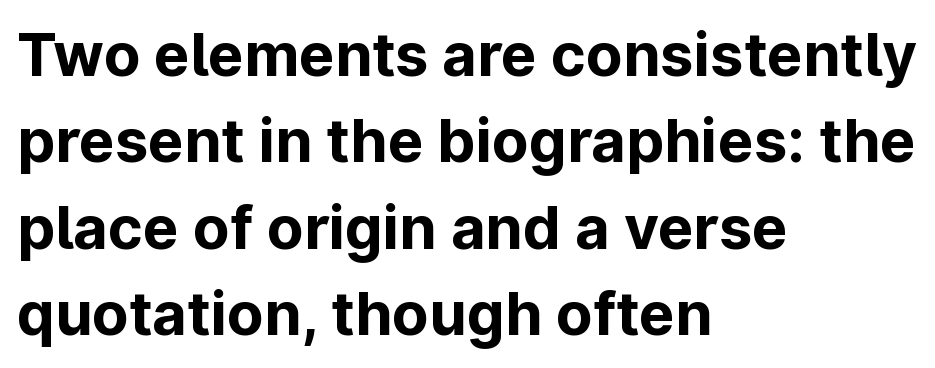
Q: Is the text bold? A: Yes.
Q: Is the text italic (slanted)? A: No, it is upright.
Q: Is the typeface a serif or a sans-serif typeface? A: Sans-serif.
Q: Is the text underlined? A: No.
Q: How is the paragraph aligned? A: Left-aligned.
Q: Is the spacing between letters normal or unusually wide? A: Normal.
Q: Is the spacing between lines tight, normal or loose? A: Normal.
Q: Width (condensed, normal, or wide)? A: Normal.
Q: Stroke contrast? A: Low.
Q: x-height? A: Medium.
Q: Monospaced? A: No.
